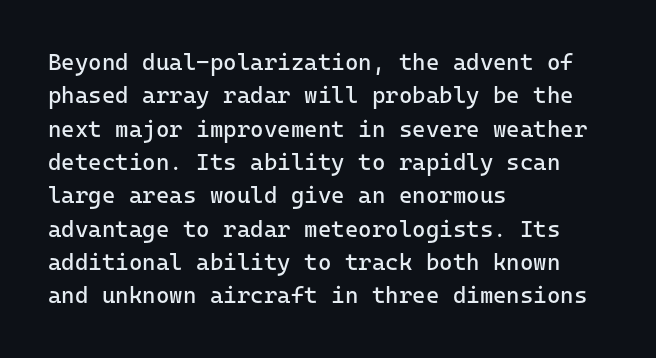
{"italic": "no", "bold": "no", "underline": "no", "align": "left", "line_spacing": "normal", "line_spacing_ratio": 1.45, "letter_spacing": "normal", "letter_spacing_em": 0.0, "glyph_px": 23}
